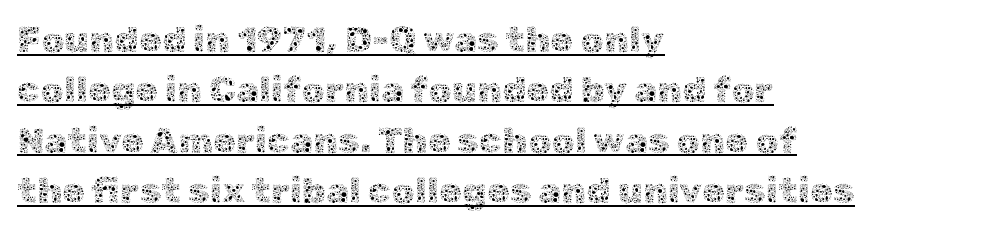
{"italic": "no", "bold": "no", "weight": "thin", "width": "normal", "x_height": "medium", "monospaced": "no", "underline": "yes", "align": "left", "line_spacing": "normal", "line_spacing_ratio": 1.36, "letter_spacing": "normal", "letter_spacing_em": 0.0, "glyph_px": 37}
